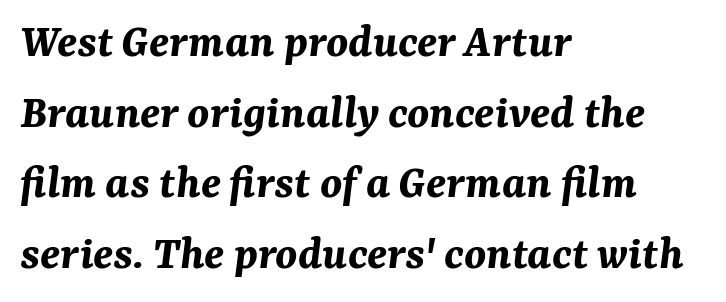
Q: Is the text bold? A: Yes.
Q: Is the text italic (slanted)? A: Yes, it leans right by about 7 degrees.
Q: Is the text underlined? A: No.
Q: How is the paragraph aligned? A: Left-aligned.
Q: Is the spacing between letters normal or unusually wide? A: Normal.
Q: Is the spacing between lines tight, normal or loose? A: Normal.
Q: Width (condensed, normal, or wide)? A: Normal.
Q: Stroke contrast? A: Medium.
Q: x-height? A: Medium.
Q: Monospaced? A: No.
